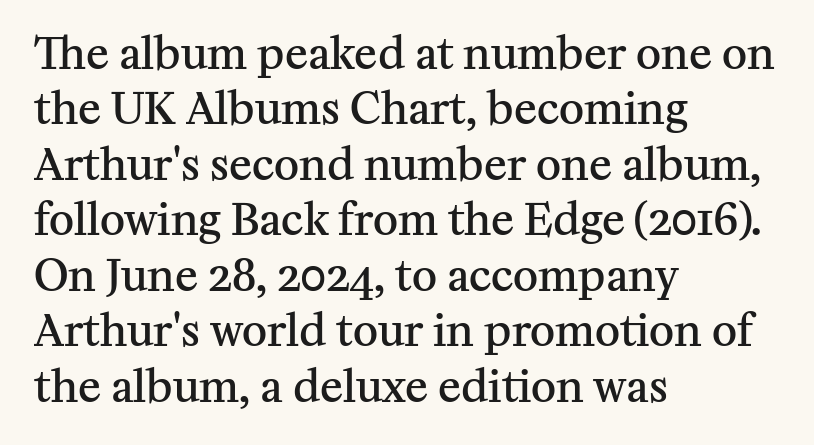
Q: Is the text bold? A: Semi-bold.
Q: Is the text italic (slanted)? A: No, it is upright.
Q: Is the typeface a serif or a sans-serif typeface? A: Serif.
Q: Is the text underlined? A: No.
Q: How is the paragraph aligned? A: Left-aligned.
Q: Is the spacing between letters normal or unusually wide? A: Normal.
Q: Is the spacing between lines tight, normal or loose? A: Normal.
Q: Width (condensed, normal, or wide)? A: Normal.
Q: Stroke contrast? A: Medium.
Q: x-height? A: Medium.
Q: Monospaced? A: No.
